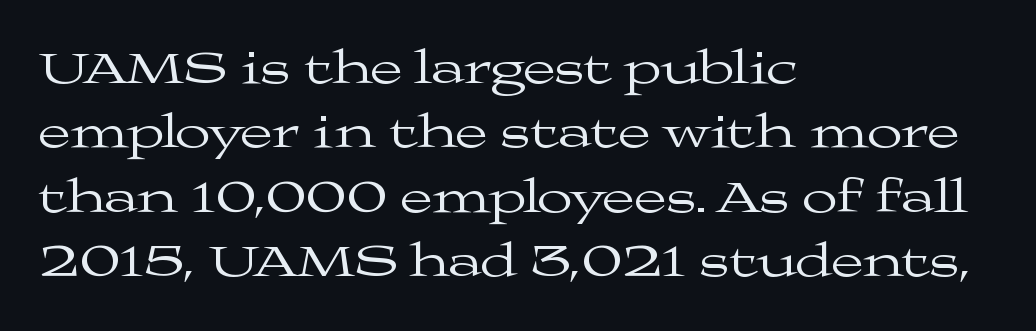
Q: Is the text bold? A: No.
Q: Is the text italic (slanted)? A: No, it is upright.
Q: Is the typeface a serif or a sans-serif typeface? A: Serif.
Q: Is the text underlined? A: No.
Q: How is the paragraph aligned? A: Left-aligned.
Q: Is the spacing between letters normal or unusually wide? A: Normal.
Q: Is the spacing between lines tight, normal or loose? A: Normal.
Q: Width (condensed, normal, or wide)? A: Wide.
Q: Stroke contrast? A: Medium.
Q: x-height? A: Medium.
Q: Monospaced? A: No.
